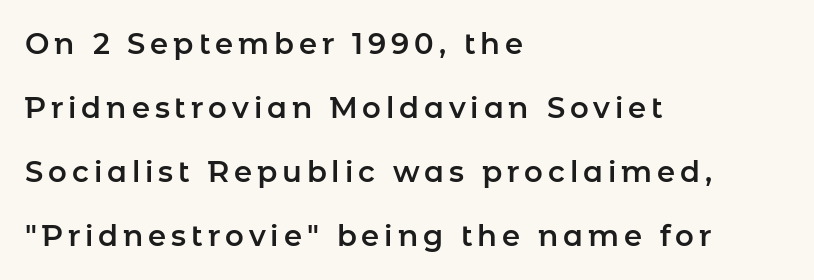
Q: Is the text italic (slanted)? A: No, it is upright.
Q: Is the typeface a serif or a sans-serif typeface? A: Sans-serif.
Q: Is the text underlined? A: No.
Q: How is the paragraph aligned? A: Left-aligned.
Q: Is the spacing between lines tight, normal or loose? A: Loose.
Q: Width (condensed, normal, or wide)? A: Normal.
Q: Stroke contrast? A: Low.
Q: x-height? A: Medium.
Q: Monospaced? A: No.
